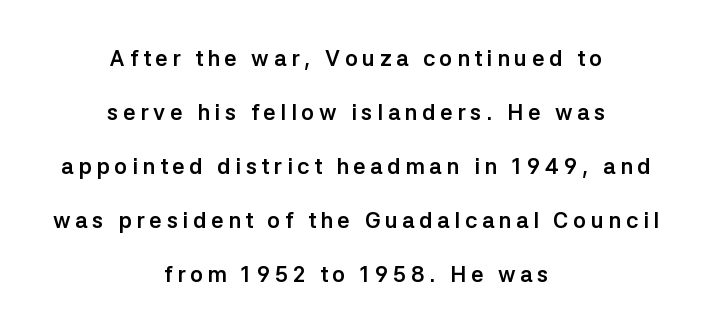
The lines are spread far apart with generous leading. A bare baseline throughout the passage. Unlike italic type, these characters show no tilt at all. The strokes are fattened all the way to bold. Is the letter spacing exaggerated? Yes — the characters are pushed far apart.
